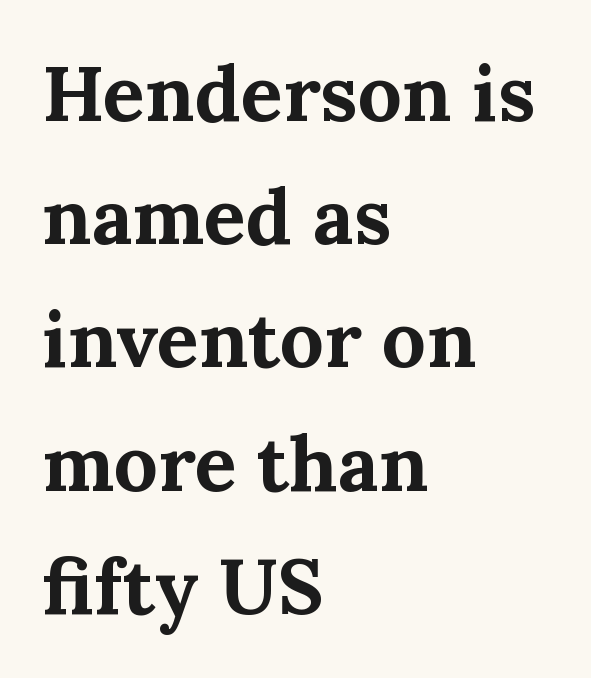
These lines are composed in type with serifs. Spacing between characters is what you'd get straight out of the box. The line-height multiplier appears to be the usual default. Italic? Not at all — the glyphs are vertical. Clear beneath every line of the passage. You could not count columns in this text — the font is proportionally spaced.
